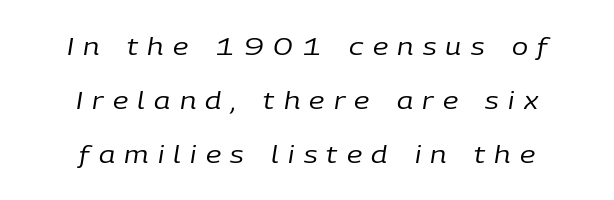
No heavy texture on the line: the type isn't bold. The rendering positions every line midway between the sides. You could fit nearly another row in the gap between these rows. It's the slanting kind of type. Honestly, there is no underline to notice here at all. The letterforms stand isolated, each surrounded by extra space.
